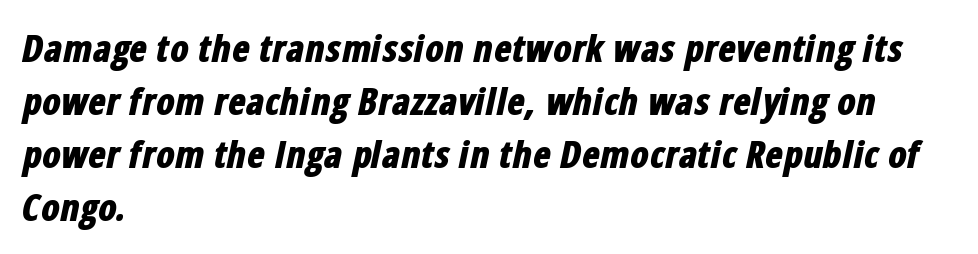
{"italic": "yes", "lean": "right", "slant_degrees": 12, "bold": "yes", "weight": "bold", "width": "condensed", "stroke_contrast": "low", "x_height": "medium", "monospaced": "no", "underline": "no", "align": "left", "line_spacing": "normal", "line_spacing_ratio": 1.43, "letter_spacing": "normal", "letter_spacing_em": 0.0, "glyph_px": 37}
